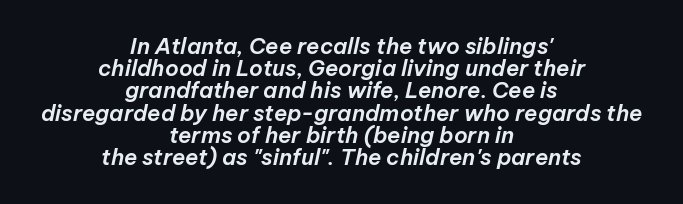
The image shows 22 px text type, italic (leaning right); set centered, tight line spacing (1.01x), normal letter spacing, not underlined.
